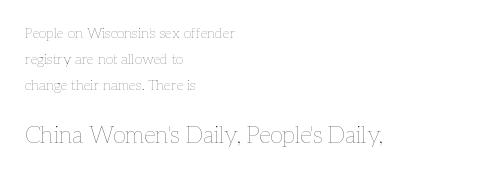
The image shows 23 px text type, upright; set left-aligned, line spacing 1.87x, normal letter spacing, not underlined; the second (bottom) block is 1.64x larger.
